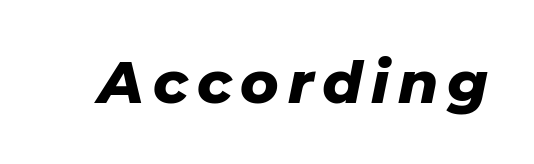
{"italic": "yes", "lean": "right", "slant_degrees": 11, "bold": "yes", "weight": "heavy", "width": "normal", "stroke_contrast": "low", "x_height": "medium", "monospaced": "no", "underline": "no", "glyph_px": 58}
